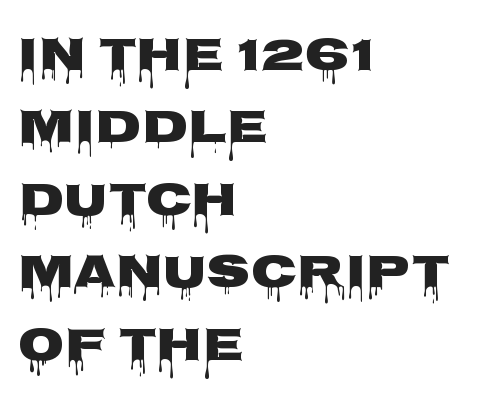
The letters stand upright; this is a roman face. The letters carry no serifs — their stems end cleanly without finishing strokes. The compositor pushed each line to the left boundary. The foot of each line stays bare and open.
